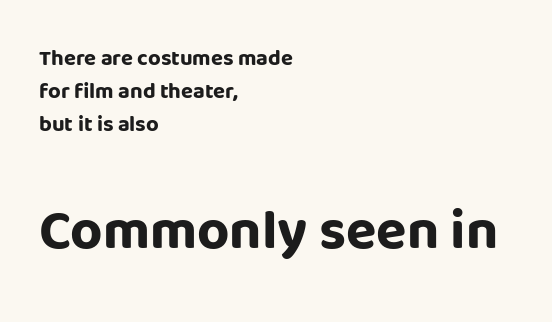
Q: Is the text bold? A: Yes.
Q: Is the text italic (slanted)? A: No, it is upright.
Q: Is the typeface a serif or a sans-serif typeface? A: Sans-serif.
Q: Is the text underlined? A: No.
Q: How is the paragraph aligned? A: Left-aligned.
Q: Is the spacing between letters normal or unusually wide? A: Normal.
Q: Is the spacing between lines tight, normal or loose? A: Normal.
Q: Which block of text is set in a larger size, the first (top) or the second (bottom)? A: The second (bottom) one.
Q: Width (condensed, normal, or wide)? A: Normal.
Q: Stroke contrast? A: Low.
Q: x-height? A: Large.
Q: Monospaced? A: No.
